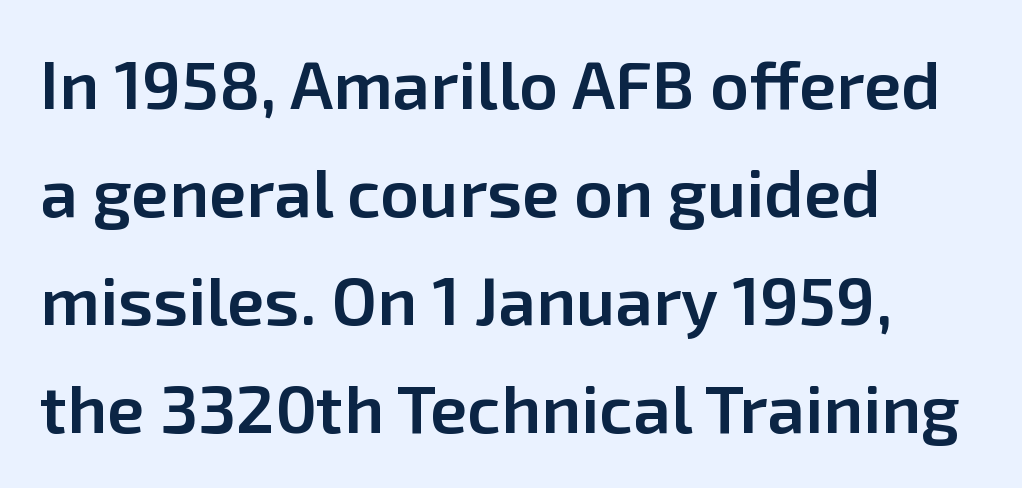
A typesetter would call this zero additional tracking. To sum up the face: it is a sans, with no serifs. The glyphs have the mass of a demibold cut, below bold. Anything drawn beneath the words? Only blank space.
